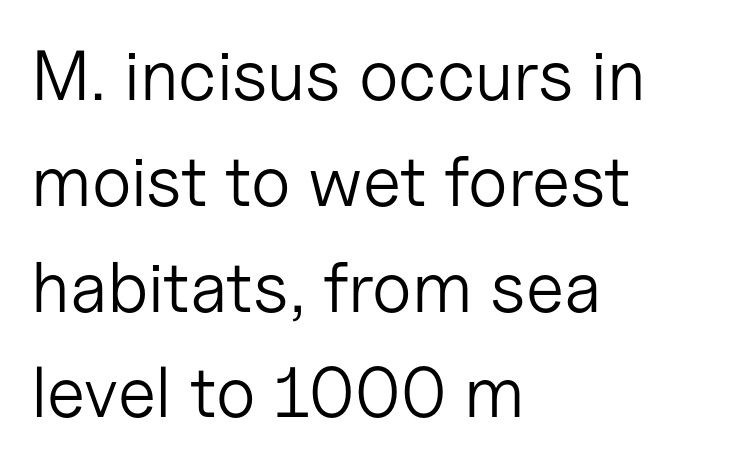
Q: Is the text bold? A: No.
Q: Is the text italic (slanted)? A: No, it is upright.
Q: Is the typeface a serif or a sans-serif typeface? A: Sans-serif.
Q: Is the text underlined? A: No.
Q: How is the paragraph aligned? A: Left-aligned.
Q: Is the spacing between letters normal or unusually wide? A: Normal.
Q: Is the spacing between lines tight, normal or loose? A: Normal.
Q: Width (condensed, normal, or wide)? A: Normal.
Q: Stroke contrast? A: Low.
Q: x-height? A: Medium.
Q: Monospaced? A: No.
